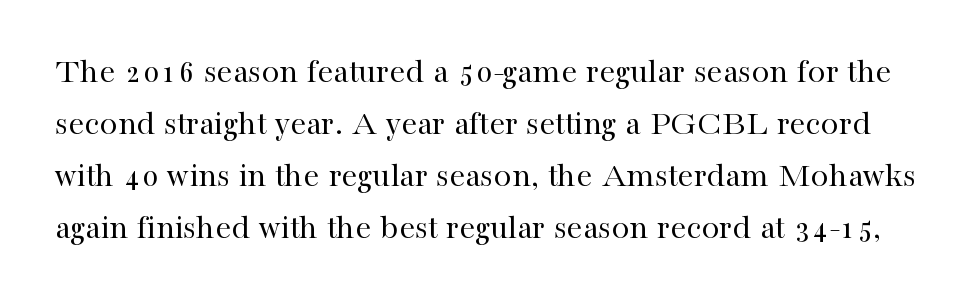
The image shows 36 px regular-weight serif type, upright; set normal line spacing (1.44x), normal letter spacing, not underlined; high stroke contrast and a medium x-height.
